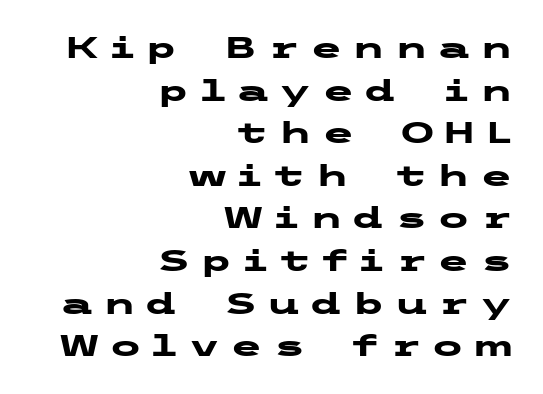
What stands out about the letter spacing? Its width — letters are far apart. This is the regular roman posture of the typeface. Regarding serifs, this sample does without them. The lines sit at an ordinary, default distance from one another. Short and long lines alike share a common ending point at right.
